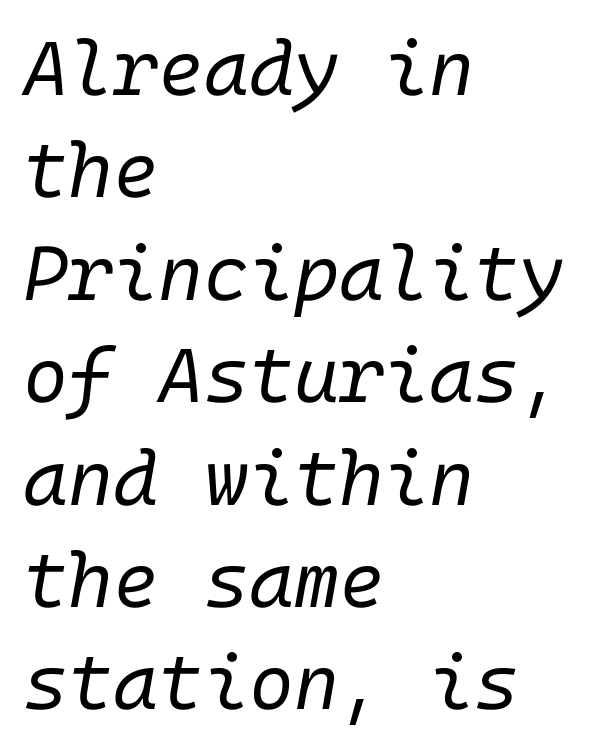
Q: Is the text bold? A: No.
Q: Is the text italic (slanted)? A: Yes, it leans right by about 10 degrees.
Q: Is the text underlined? A: No.
Q: How is the paragraph aligned? A: Left-aligned.
Q: Is the spacing between letters normal or unusually wide? A: Normal.
Q: Is the spacing between lines tight, normal or loose? A: Normal.
Q: Width (condensed, normal, or wide)? A: Normal.
Q: Stroke contrast? A: Low.
Q: x-height? A: Medium.
